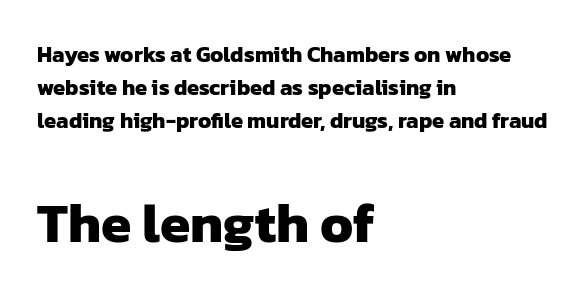
{"serif": "no", "bold": "yes", "weight": "heavy", "width": "normal", "stroke_contrast": "low", "x_height": "medium", "monospaced": "no", "underline": "no", "align": "left", "line_spacing": "normal", "line_spacing_ratio": 1.51, "letter_spacing": "normal", "letter_spacing_em": 0.0, "larger_block": "second", "size_ratio": 2.5, "glyph_px": 55}
